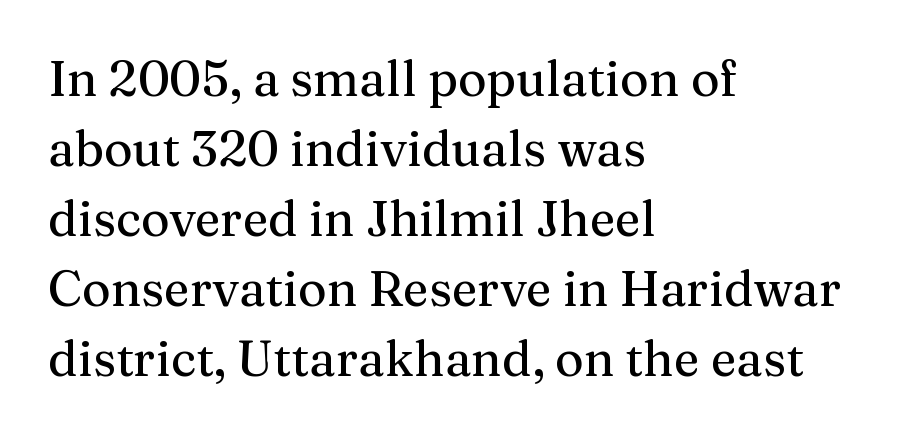
Q: Is the text italic (slanted)? A: No, it is upright.
Q: Is the typeface a serif or a sans-serif typeface? A: Serif.
Q: Is the text underlined? A: No.
Q: How is the paragraph aligned? A: Left-aligned.
Q: Is the spacing between letters normal or unusually wide? A: Normal.
Q: Is the spacing between lines tight, normal or loose? A: Normal.
Q: Width (condensed, normal, or wide)? A: Normal.
Q: Stroke contrast? A: Medium.
Q: x-height? A: Medium.
Q: Monospaced? A: No.
